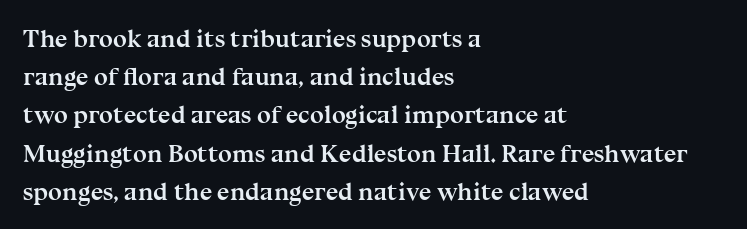
Q: Is the text bold? A: Yes.
Q: Is the text italic (slanted)? A: No, it is upright.
Q: Is the text underlined? A: No.
Q: How is the paragraph aligned? A: Left-aligned.
Q: Is the spacing between letters normal or unusually wide? A: Normal.
Q: Is the spacing between lines tight, normal or loose? A: Normal.
